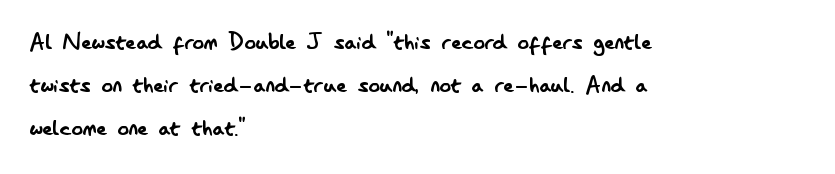
The image shows 28 px regular-weight, condensed sans-serif type, upright; set left-aligned, normal line spacing (1.54x), normal letter spacing, not underlined; low stroke contrast and a small x-height.
